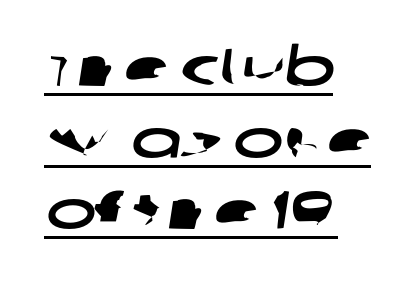
Varying glyph widths throughout — classic text-font behaviour. The words here are underlined. Nothing unusual about the tracking: characters are spaced as the font intends. Regular leading. Line beginnings align vertically; line endings do not.
